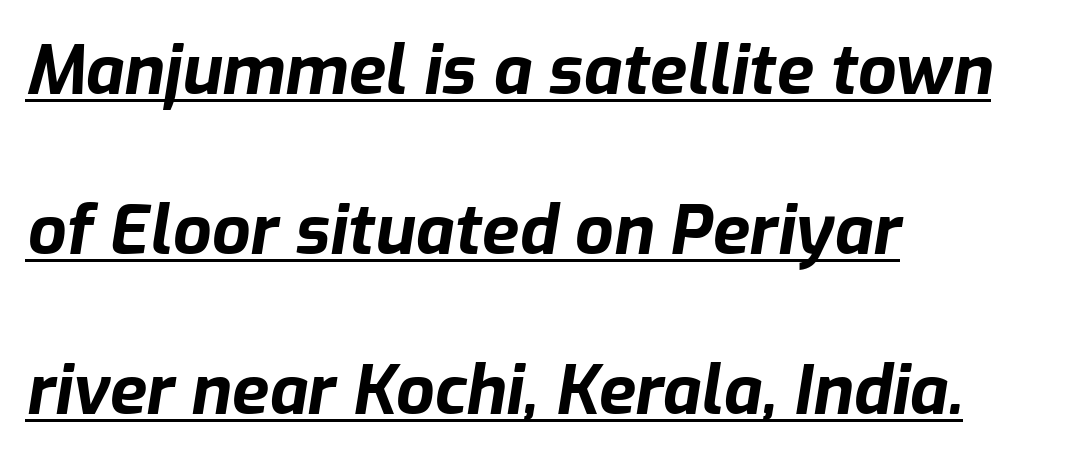
The image shows 68 px bold type, italic (leaning right); set left-aligned, loose line spacing (2.35x), normal letter spacing, underlined; low stroke contrast and a medium x-height.
